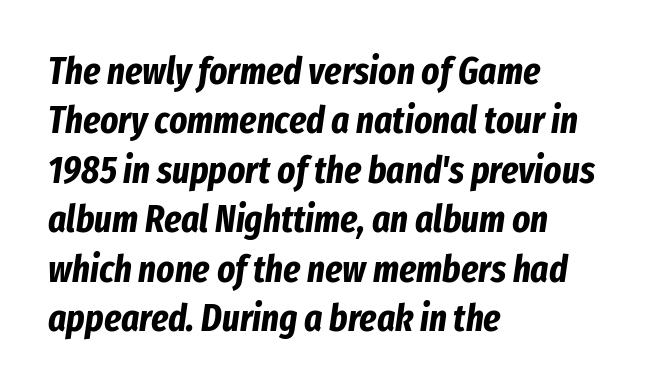
{"italic": "yes", "lean": "right", "slant_degrees": 8, "bold": "yes", "weight": "bold", "width": "condensed", "stroke_contrast": "low", "x_height": "medium", "monospaced": "no", "underline": "no", "align": "left", "line_spacing": "normal", "line_spacing_ratio": 1.3, "letter_spacing": "normal", "letter_spacing_em": 0.0, "glyph_px": 38}
